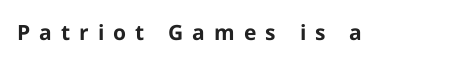
{"italic": "no", "bold": "yes", "underline": "no", "letter_spacing": "wide", "letter_spacing_em": 0.43, "glyph_px": 21}
